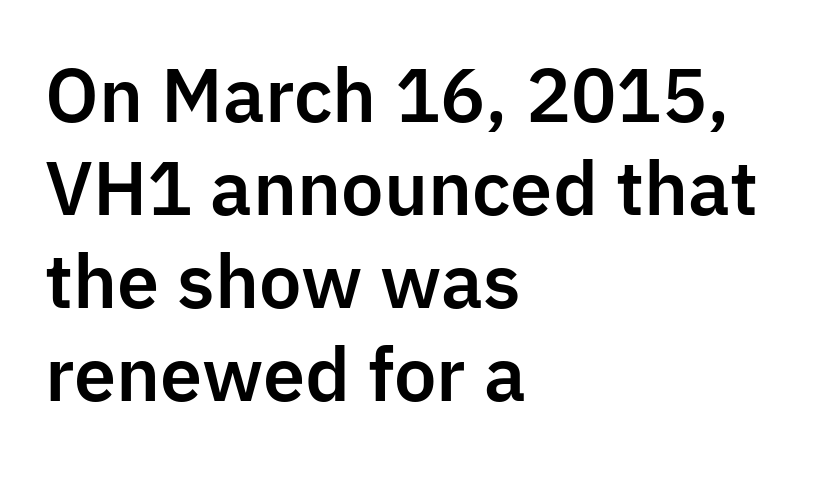
The rendering uses natural spacing where letterforms have individual widths. Tracking here is standard; glyphs follow each other at the usual distance. No italicization has been applied; the sample stays upright. Students, observe: this is what conventionally led text looks like. This sample uses a sans-serif face.
